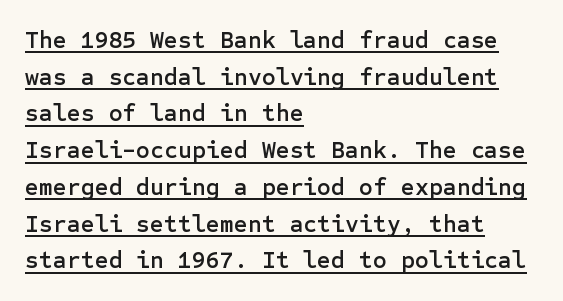
{"italic": "no", "underline": "yes", "align": "left", "line_spacing": "normal", "line_spacing_ratio": 1.53, "letter_spacing": "normal", "letter_spacing_em": 0.0, "glyph_px": 24}
